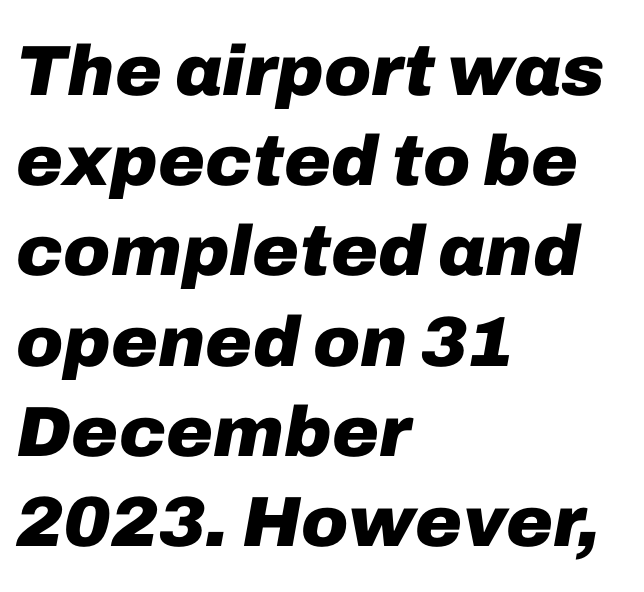
Each row of text sits above clean, open space. The lines in this sample share a left origin and differ only in where they stop. The lettering tilts uniformly, giving the passage an italic look. Heavy-handed strokes throughout: this text is bold. You could call the tracking neutral — neither tight nor loose. The rendering uses natural spacing where letterforms have individual widths.
